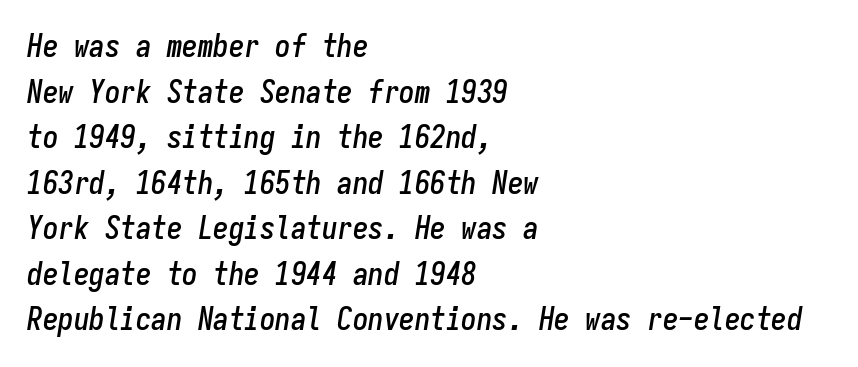
The image shows 31 px condensed type, italic (leaning right), monospaced; set left-aligned, normal line spacing (1.47x), normal letter spacing, not underlined; low stroke contrast and a medium x-height.
